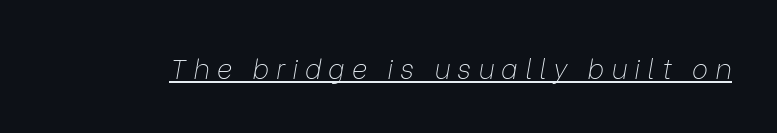
Q: Is the text bold? A: No.
Q: Is the text italic (slanted)? A: Yes, it leans right by about 9 degrees.
Q: Is the text underlined? A: Yes.
Q: Is the spacing between letters normal or unusually wide? A: Unusually wide.
